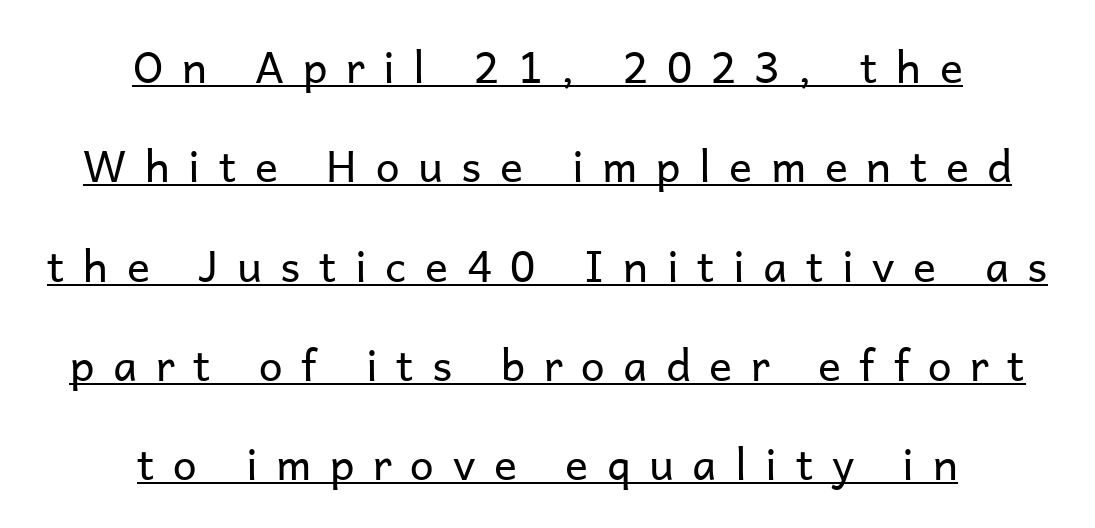
The image shows 43 px regular-weight sans-serif type, upright; set centered, loose line spacing (2.31x), unusually wide letter spacing (+0.43 em), underlined; low stroke contrast and a medium x-height.
